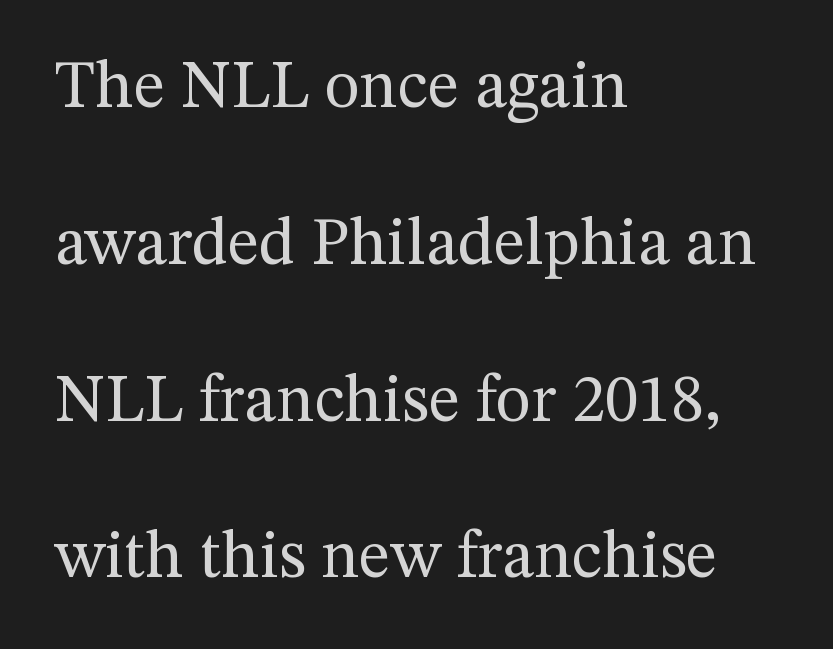
Q: Is the text bold? A: No.
Q: Is the text italic (slanted)? A: No, it is upright.
Q: Is the typeface a serif or a sans-serif typeface? A: Serif.
Q: Is the text underlined? A: No.
Q: How is the paragraph aligned? A: Left-aligned.
Q: Is the spacing between letters normal or unusually wide? A: Normal.
Q: Is the spacing between lines tight, normal or loose? A: Loose.
Q: Width (condensed, normal, or wide)? A: Normal.
Q: Stroke contrast? A: Medium.
Q: x-height? A: Medium.
Q: Monospaced? A: No.
